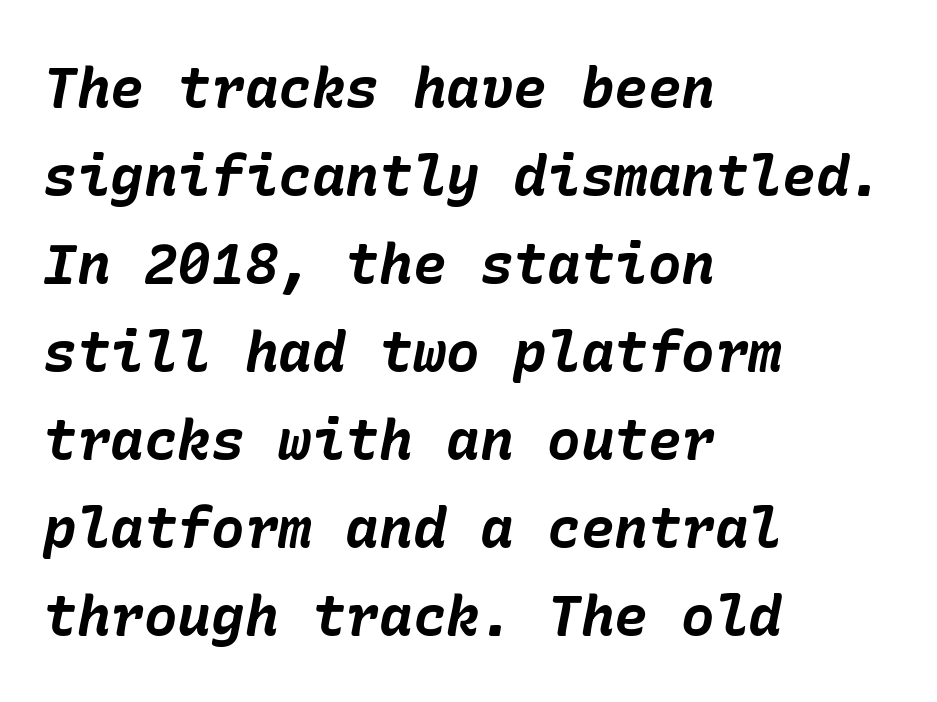
{"italic": "yes", "lean": "right", "slant_degrees": 10, "bold": "yes", "weight": "bold", "width": "normal", "stroke_contrast": "low", "x_height": "medium", "underline": "no", "align": "left", "line_spacing": "normal", "line_spacing_ratio": 1.57, "letter_spacing": "normal", "letter_spacing_em": 0.0, "glyph_px": 56}
